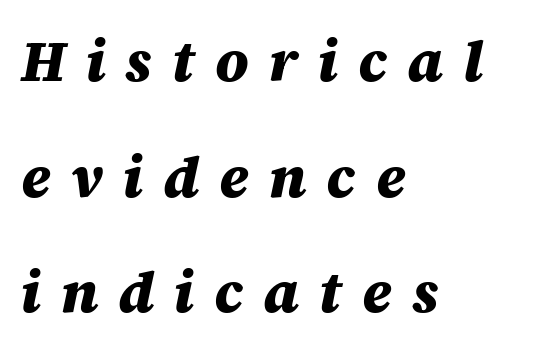
You could not count columns in this text — the font is proportionally spaced. If you drew a ruler down the left edge, every line would touch it. Unmarked baselines from the first word to the last. Interline gaps are noticeably wide in this sample. Display-style spreading of the glyphs; the letterfit is very open. This is heavy type, rendered in bold.
